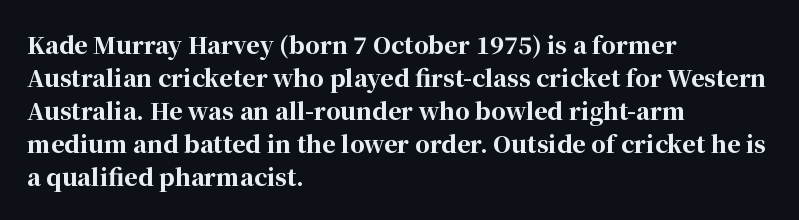
Q: Is the text bold? A: Yes.
Q: Is the text italic (slanted)? A: No, it is upright.
Q: Is the text underlined? A: No.
Q: How is the paragraph aligned? A: Left-aligned.
Q: Is the spacing between letters normal or unusually wide? A: Normal.
Q: Is the spacing between lines tight, normal or loose? A: Normal.
